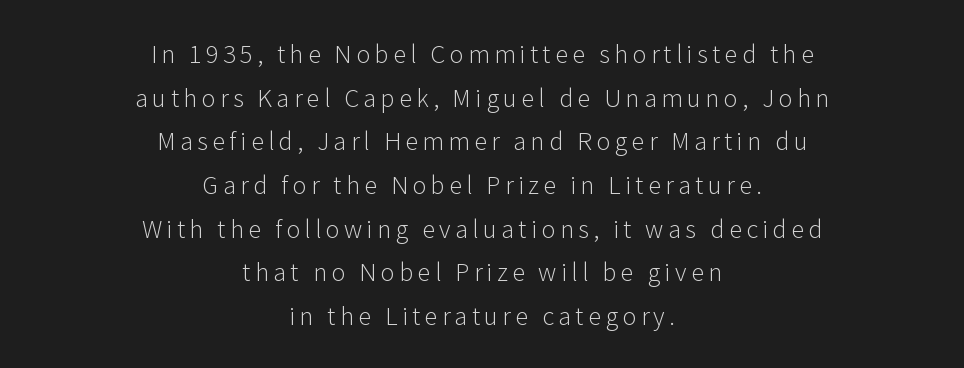
{"italic": "no", "bold": "no", "underline": "no", "align": "center", "line_spacing_ratio": 1.82, "glyph_px": 24}
